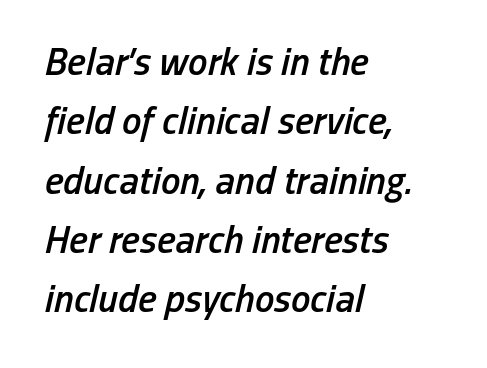
Is the type bold? Partly — it's a semibold, heavier than regular but not fully bold. Designer's note — italics engaged. The space directly below the letters is spotless. Where is the straight margin? On the left.
